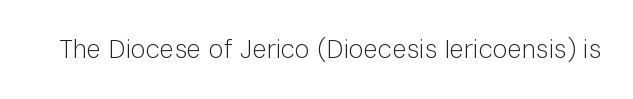
A roman cut, with each character standing at attention. Decoration check: the copy has no underline. The gaps between neighbouring characters are ordinary and unremarkable. Bold? No — there's no thickening of the strokes.
